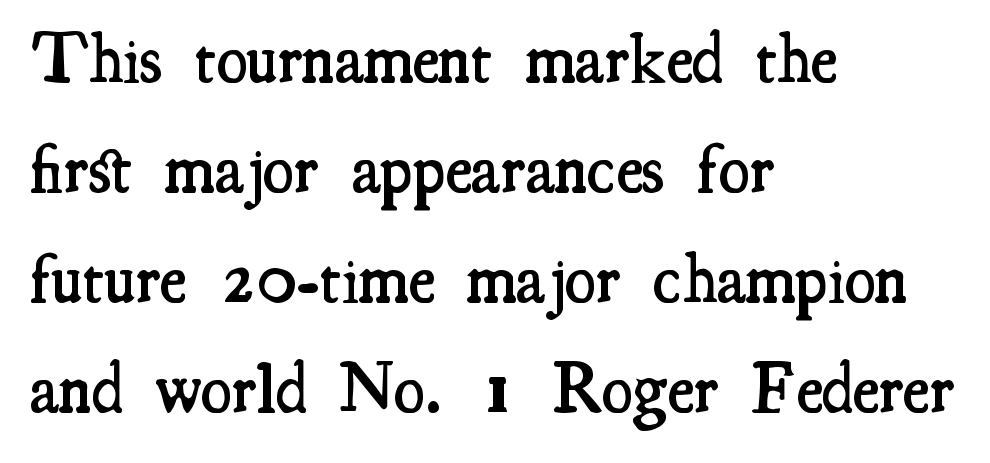
{"serif": "yes", "italic": "no", "bold": "semi", "weight": "semibold", "width": "condensed", "stroke_contrast": "medium", "x_height": "small", "monospaced": "no", "underline": "no", "align": "left", "line_spacing": "normal", "line_spacing_ratio": 1.55, "letter_spacing": "normal", "letter_spacing_em": 0.0, "glyph_px": 71}
